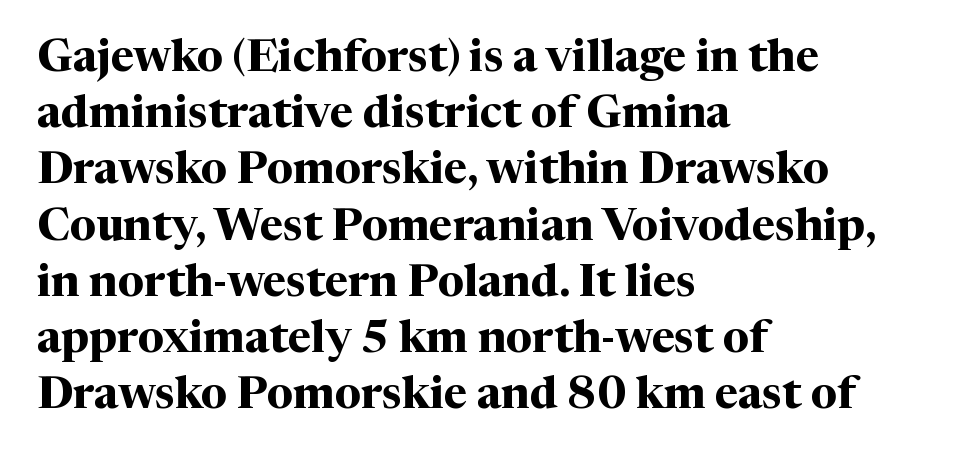
Q: Is the text bold? A: Yes.
Q: Is the text italic (slanted)? A: No, it is upright.
Q: Is the typeface a serif or a sans-serif typeface? A: Serif.
Q: Is the text underlined? A: No.
Q: How is the paragraph aligned? A: Left-aligned.
Q: Is the spacing between letters normal or unusually wide? A: Normal.
Q: Is the spacing between lines tight, normal or loose? A: Normal.
Q: Width (condensed, normal, or wide)? A: Normal.
Q: Stroke contrast? A: Medium.
Q: x-height? A: Medium.
Q: Monospaced? A: No.
